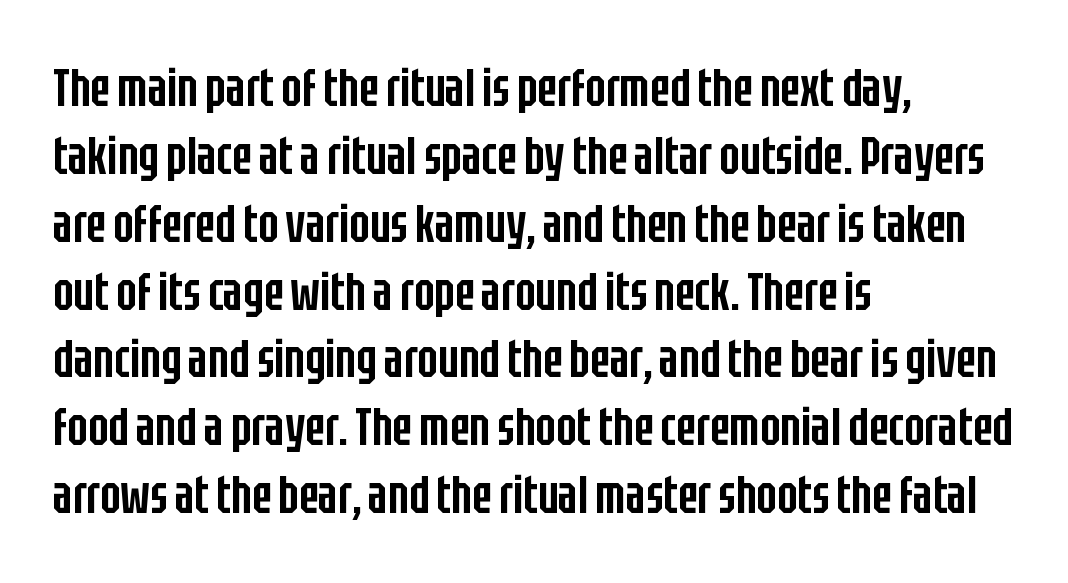
A student would call this left alignment; a typographer would say flush left, rag right. Is there any slant? The stems are plumb. Stroke terminals: plain, sans-serif. Baseline-to-baseline distance is the conventional proportion of letter height. The passage shown is semibold, sitting just below true bold.
